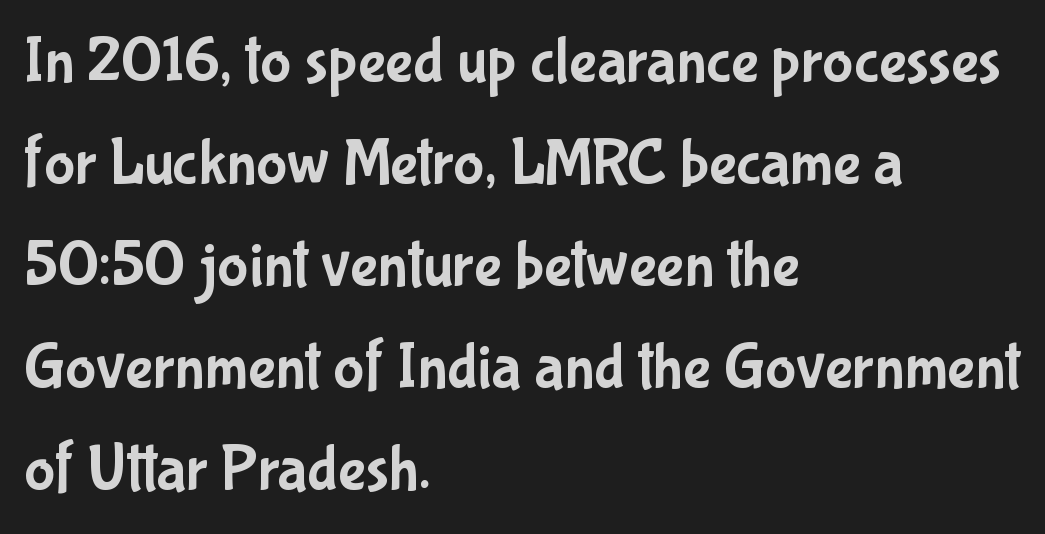
{"serif": "no", "italic": "no", "width": "condensed", "stroke_contrast": "low", "x_height": "medium", "monospaced": "no", "underline": "no", "align": "left", "line_spacing": "normal", "line_spacing_ratio": 1.57, "letter_spacing": "normal", "letter_spacing_em": 0.0, "glyph_px": 65}
